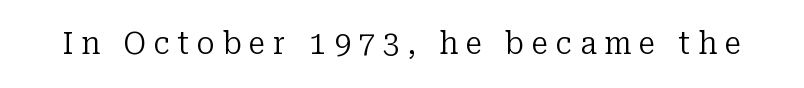
{"serif": "yes", "italic": "no", "bold": "no", "weight": "regular", "width": "normal", "stroke_contrast": "low", "x_height": "medium", "monospaced": "no", "underline": "no", "letter_spacing": "wide", "letter_spacing_em": 0.26, "glyph_px": 30}
